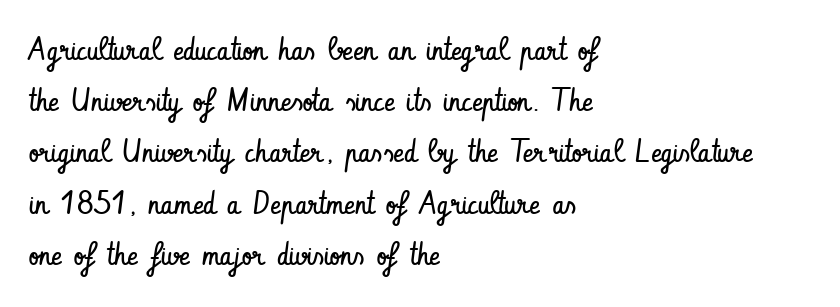
Q: Is the text bold? A: No.
Q: Is the text italic (slanted)? A: No, it is upright.
Q: Is the typeface a serif or a sans-serif typeface? A: Sans-serif.
Q: Is the text underlined? A: No.
Q: How is the paragraph aligned? A: Left-aligned.
Q: Is the spacing between letters normal or unusually wide? A: Normal.
Q: Is the spacing between lines tight, normal or loose? A: Normal.
Q: Width (condensed, normal, or wide)? A: Condensed.
Q: Stroke contrast? A: Low.
Q: x-height? A: Small.
Q: Monospaced? A: No.
